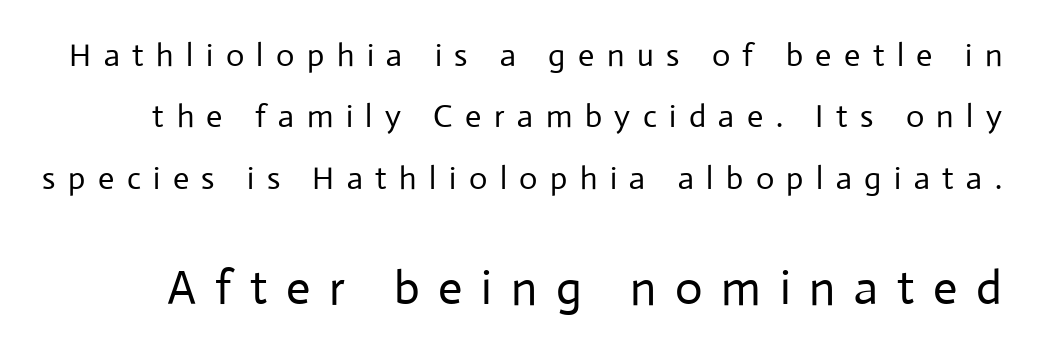
Q: Is the text bold? A: No.
Q: Is the text italic (slanted)? A: No, it is upright.
Q: Is the typeface a serif or a sans-serif typeface? A: Sans-serif.
Q: Is the text underlined? A: No.
Q: Is the spacing between letters normal or unusually wide? A: Unusually wide.
Q: Is the spacing between lines tight, normal or loose? A: Loose.
Q: Which block of text is set in a larger size, the first (top) or the second (bottom)? A: The second (bottom) one.
Q: Width (condensed, normal, or wide)? A: Normal.
Q: Stroke contrast? A: Low.
Q: x-height? A: Medium.
Q: Monospaced? A: No.
